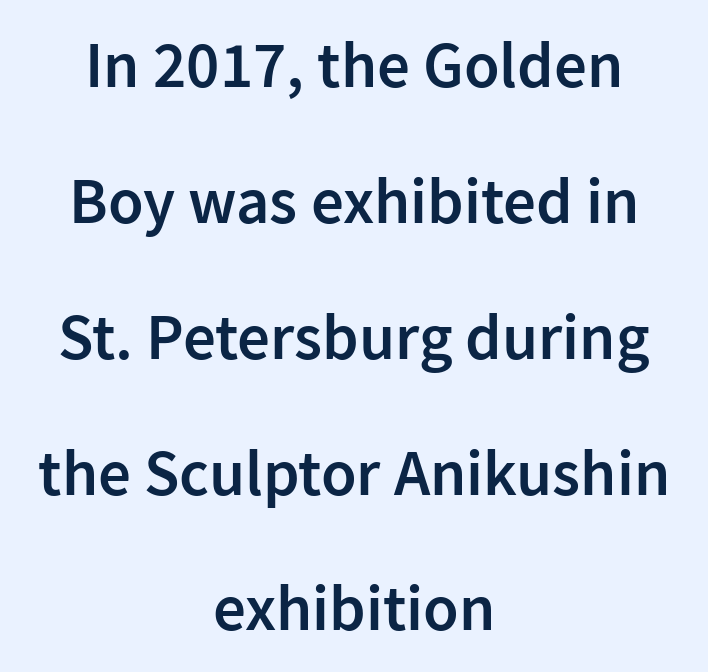
{"serif": "no", "italic": "no", "bold": "semi", "weight": "semibold", "width": "normal", "stroke_contrast": "low", "x_height": "medium", "monospaced": "no", "underline": "no", "align": "center", "line_spacing": "loose", "line_spacing_ratio": 2.09, "letter_spacing": "normal", "letter_spacing_em": 0.0, "glyph_px": 65}
